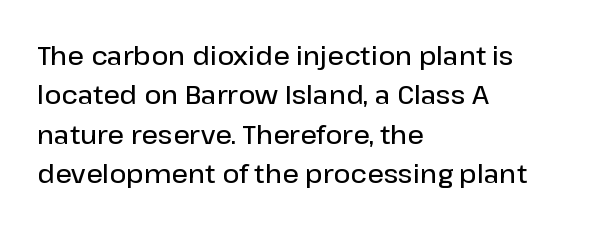
The image shows 26 px text type, upright; set left-aligned, normal line spacing (1.51x), normal letter spacing, not underlined.
